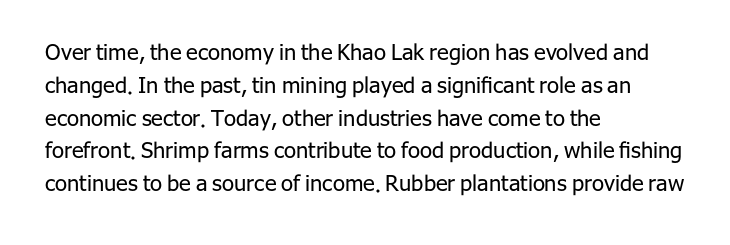
Descender tails drop into unmarked territory. Vertically, the passage feels balanced, rows spaced as you'd expect. The typesetter chose a ragged-right arrangement here. The typography opts for an upright posture over an oblique one. The rendering keeps characters at their native spacing. Stroke mass is kept to a normal reading level or below.
